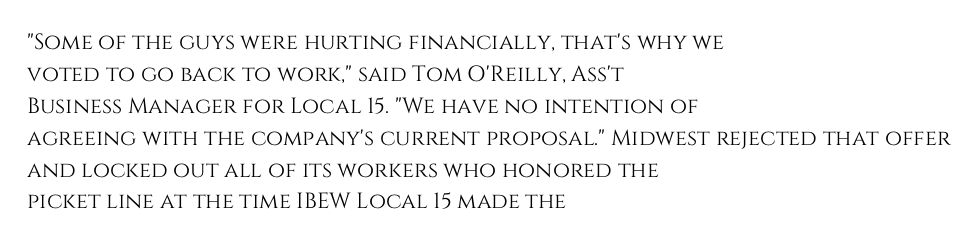
The image shows 22 px text type, upright; set left-aligned, normal line spacing (1.45x), normal letter spacing, not underlined.
